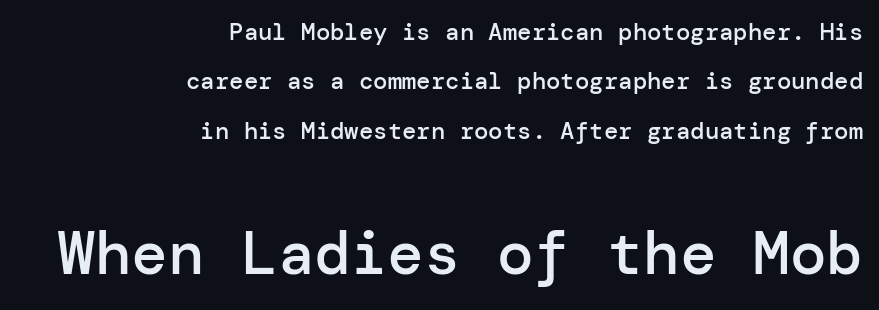
Horizontal alignment here is rightward, an uncommon choice for prose. Size contrast runs from small at the top to large at the bottom. Words float on clear page, feet unadorned. A fair bit of extra ink — the face is semibold, not bold. Compared with typical paragraphs, the rows here are farther apart.
